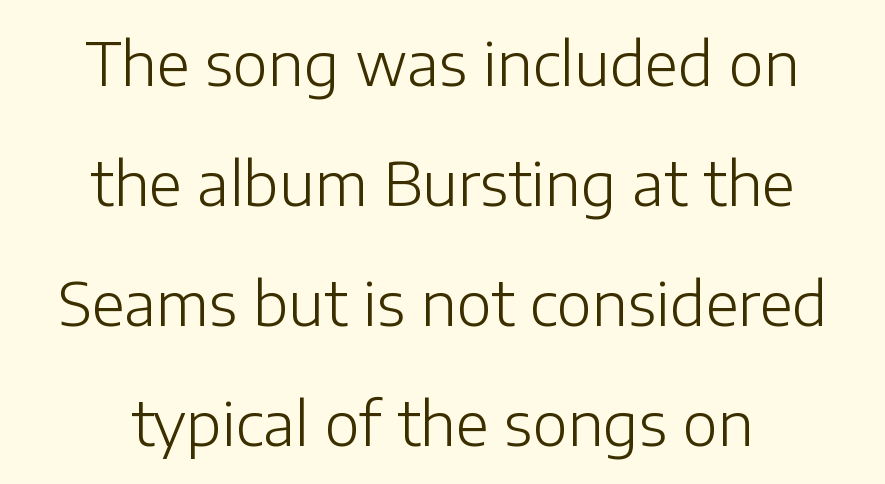
{"serif": "no", "italic": "no", "bold": "no", "weight": "light", "width": "normal", "stroke_contrast": "low", "x_height": "medium", "monospaced": "no", "underline": "no", "align": "center", "line_spacing": "loose", "line_spacing_ratio": 2.0, "letter_spacing": "normal", "letter_spacing_em": 0.0, "glyph_px": 60}
